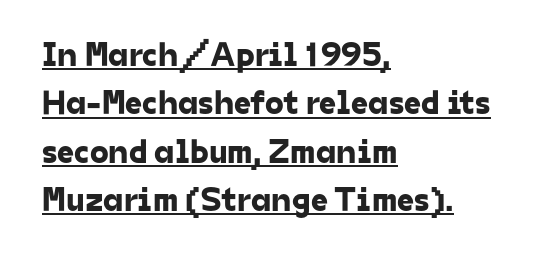
The gaps between neighbouring characters are ordinary and unremarkable. The lines sit at an ordinary, default distance from one another. What kind of face is this? One without serifs — a sans. The rendering uses the underline text-decoration.
